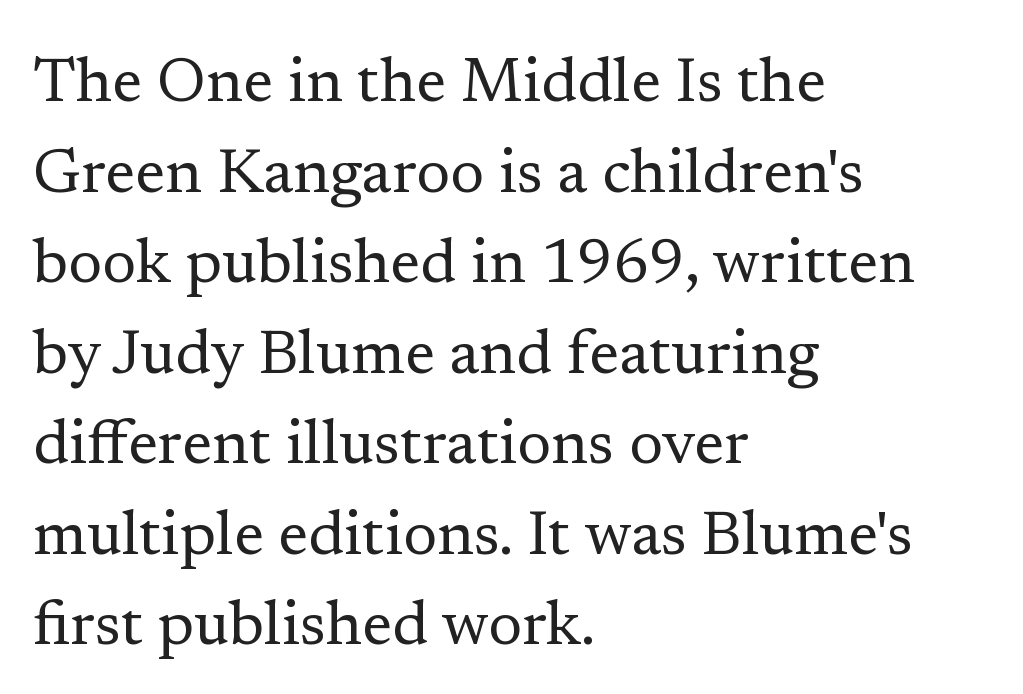
Q: Is the text bold? A: No.
Q: Is the text italic (slanted)? A: No, it is upright.
Q: Is the typeface a serif or a sans-serif typeface? A: Serif.
Q: Is the text underlined? A: No.
Q: How is the paragraph aligned? A: Left-aligned.
Q: Is the spacing between letters normal or unusually wide? A: Normal.
Q: Is the spacing between lines tight, normal or loose? A: Normal.
Q: Width (condensed, normal, or wide)? A: Normal.
Q: Stroke contrast? A: Low.
Q: x-height? A: Medium.
Q: Monospaced? A: No.
